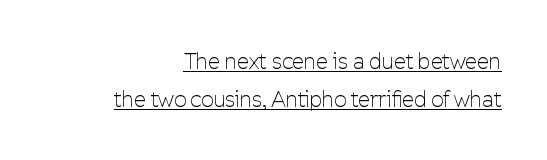
{"italic": "no", "bold": "no", "underline": "yes", "line_spacing_ratio": 1.72, "letter_spacing": "normal", "letter_spacing_em": 0.0, "glyph_px": 22}
